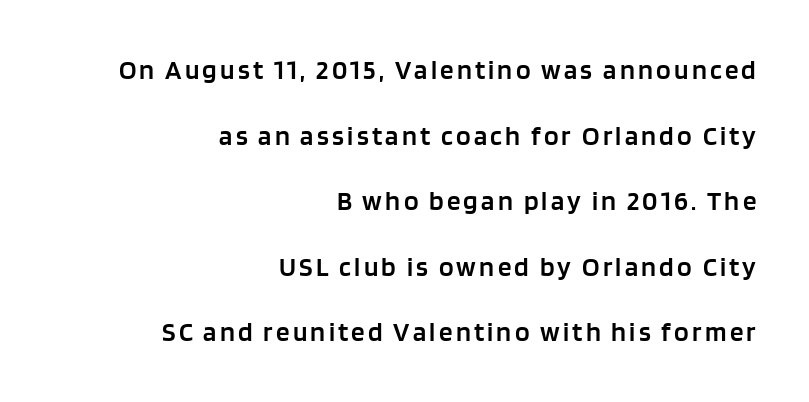
The image shows 27 px text type, upright; set right-aligned, loose line spacing (2.43x), not underlined.
